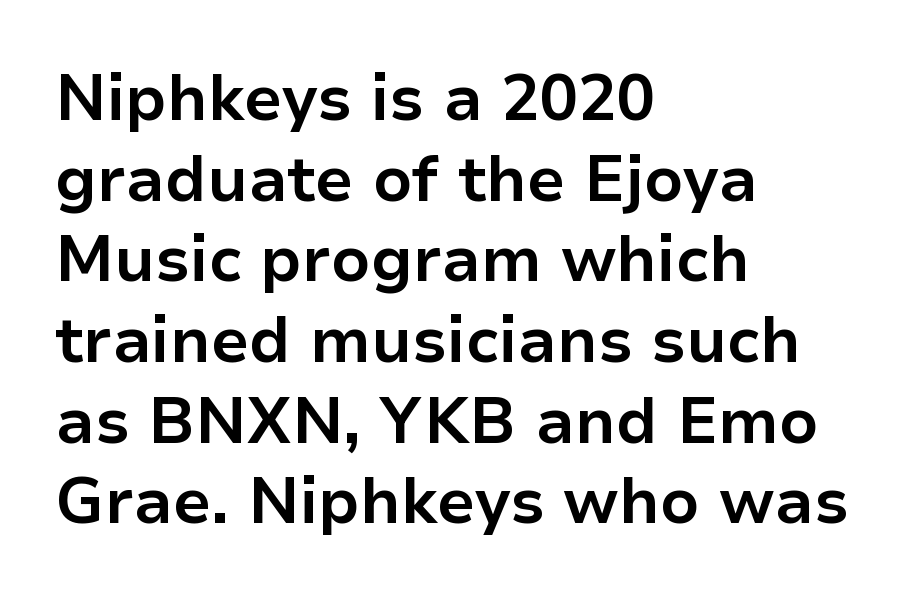
Baseline-to-baseline distance is the conventional proportion of letter height. The face used here has the dense, thick strokes of a bold. The glyphs in this specimen are sans serif. Glance below the letters and you will spot only blank space.
